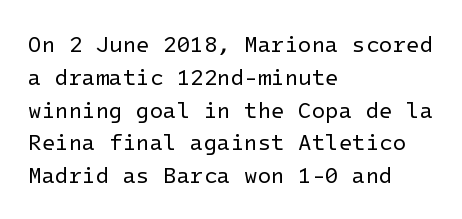
Descender tails drop into unmarked territory. Vertically, the passage feels balanced, rows spaced as you'd expect. The typesetter chose a ragged-right arrangement here. The typography opts for an upright posture over an oblique one. The rendering keeps characters at their native spacing. Stroke mass is kept to a normal reading level or below.
